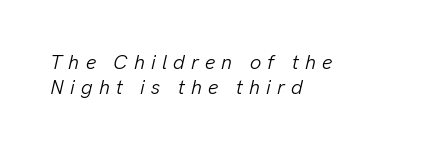
The image shows 20 px text type, italic (leaning right); set left-aligned, line spacing 1.24x, unusually wide letter spacing (+0.31 em), not underlined.
